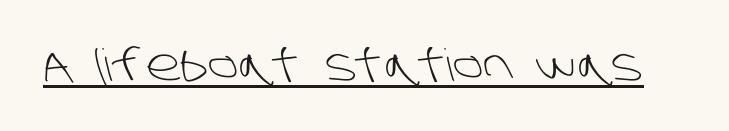
Q: Is the text bold? A: No.
Q: Is the typeface a serif or a sans-serif typeface? A: Sans-serif.
Q: Is the text underlined? A: Yes.
Q: Is the spacing between letters normal or unusually wide? A: Normal.
Q: Width (condensed, normal, or wide)? A: Normal.
Q: Stroke contrast? A: Low.
Q: x-height? A: Large.
Q: Monospaced? A: No.
